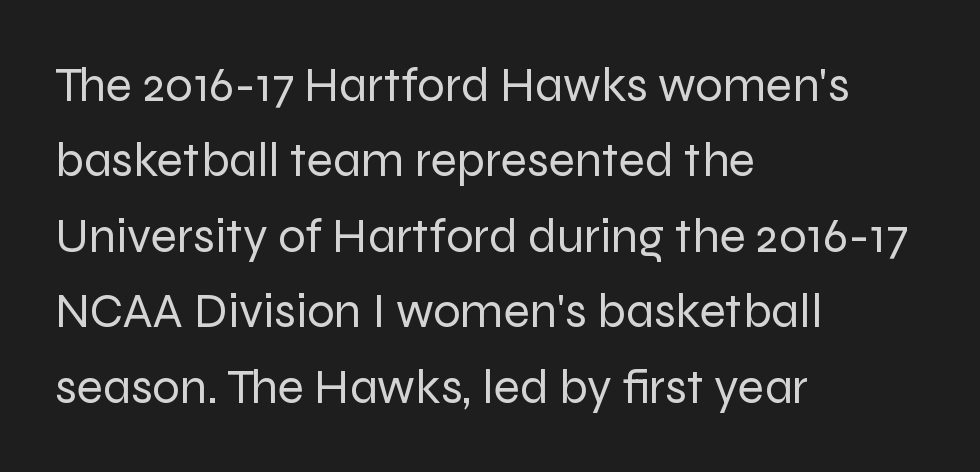
{"serif": "no", "italic": "no", "bold": "no", "weight": "regular", "width": "normal", "stroke_contrast": "low", "x_height": "medium", "monospaced": "no", "underline": "no", "align": "left", "line_spacing": "normal", "line_spacing_ratio": 1.54, "letter_spacing": "normal", "letter_spacing_em": 0.0, "glyph_px": 49}
